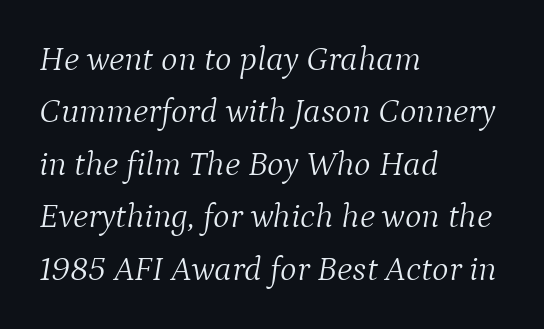
{"serif": "yes", "italic": "yes", "lean": "right", "slant_degrees": 9, "bold": "no", "weight": "light", "width": "normal", "stroke_contrast": "medium", "x_height": "medium", "monospaced": "no", "underline": "no", "align": "left", "line_spacing": "normal", "line_spacing_ratio": 1.5, "letter_spacing": "normal", "letter_spacing_em": 0.0, "glyph_px": 35}
